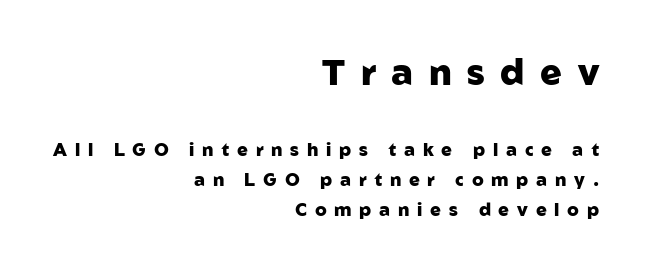
A typesetter would label this face a sans. Note the varied advance widths — an 'i' is clearly narrower than an 'm'. Vertical strokes here are truly vertical. Check the space under the baseline: it is left empty.
